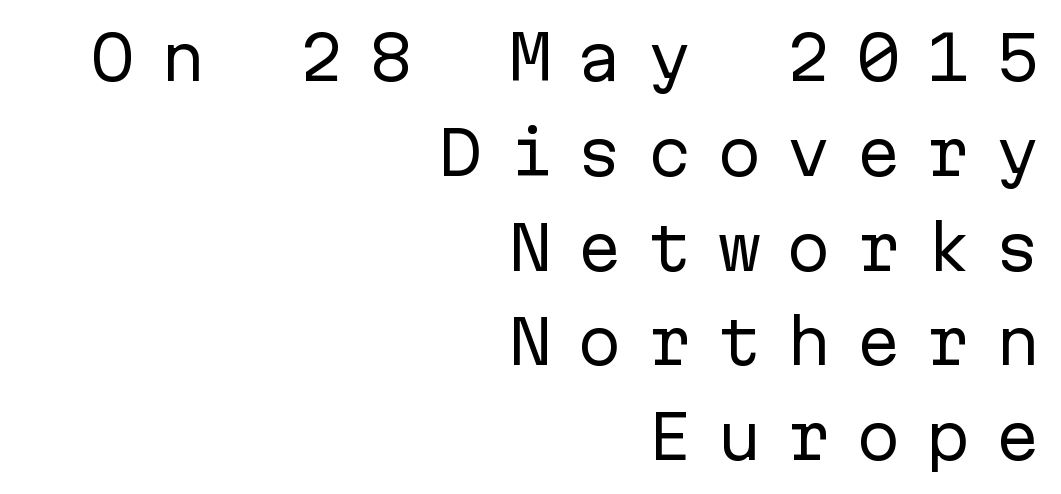
{"serif": "no", "italic": "no", "bold": "no", "weight": "regular", "width": "normal", "stroke_contrast": "low", "x_height": "medium", "monospaced": "yes", "underline": "no", "align": "right", "line_spacing": "normal", "line_spacing_ratio": 1.58, "letter_spacing": "wide", "letter_spacing_em": 0.41, "glyph_px": 60}
